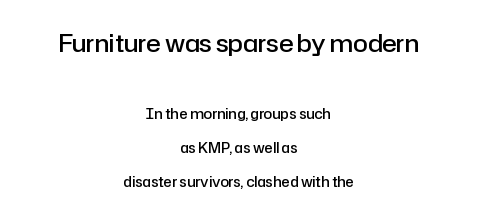
The image shows 24 px text type, upright; set centered, loose line spacing (2.44x), normal letter spacing, not underlined; the first (top) block is 1.71x larger.
